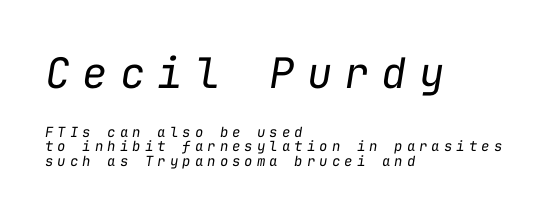
The typesetting does not lean heavy: it is not bold. Size contrast runs from large at the top to small at the bottom. You could count columns in this text — the font is strictly monospaced. Line spacing here is tight. Unmarked baselines from the first word to the last.
